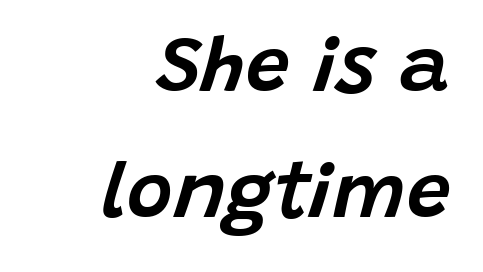
The compositor pushed each line to the right boundary. Think of a printed novel: that variable character pitch is what you see here. Characters are canted at an angle relative to the baseline's perpendicular. Descenders hang freely into open space. Honestly, the letter spacing is just normal — you wouldn't notice it.
